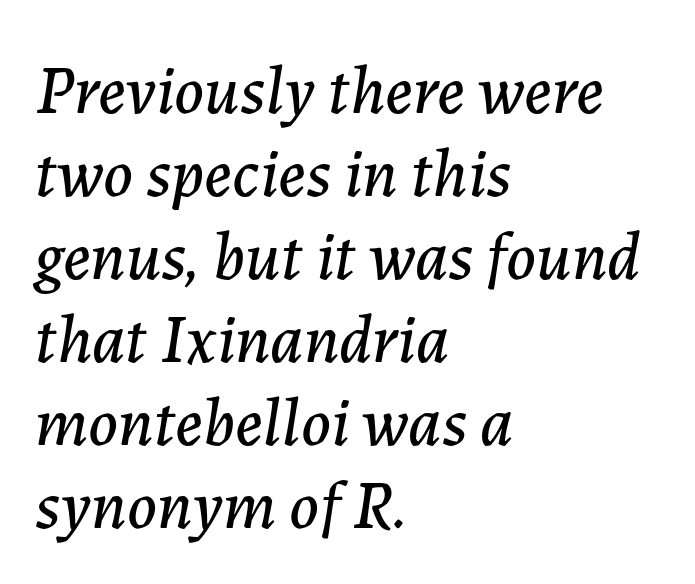
Teacher's note: observe the even left margin — that is flush-left alignment. Quick note: underline off. Varying glyph widths throughout — classic text-font behaviour. Emphasis-style slanted type is in use. Students, note that the glyphs here touch the page at normal intervals.
